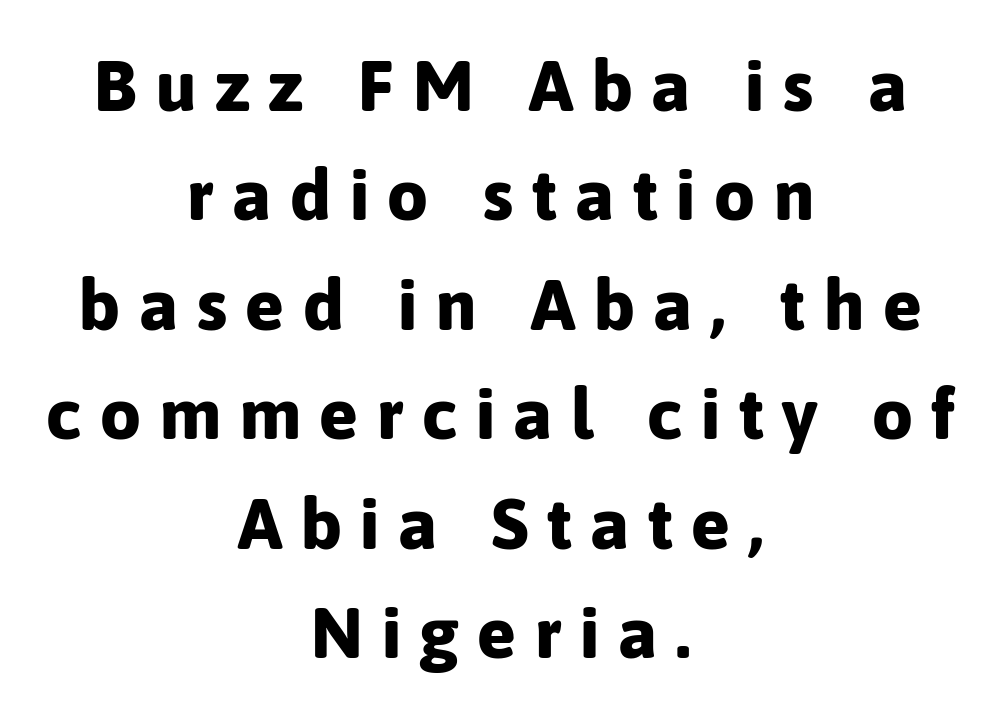
Q: Is the text bold? A: Yes.
Q: Is the text italic (slanted)? A: No, it is upright.
Q: Is the typeface a serif or a sans-serif typeface? A: Sans-serif.
Q: Is the text underlined? A: No.
Q: How is the paragraph aligned? A: Centered.
Q: Is the spacing between letters normal or unusually wide? A: Unusually wide.
Q: Is the spacing between lines tight, normal or loose? A: Normal.
Q: Width (condensed, normal, or wide)? A: Normal.
Q: Stroke contrast? A: Low.
Q: x-height? A: Medium.
Q: Monospaced? A: No.
